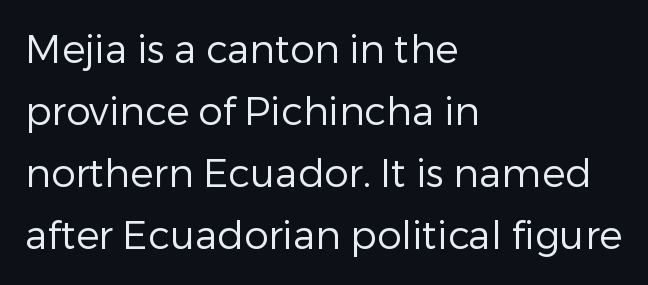
{"serif": "no", "italic": "no", "bold": "no", "weight": "regular", "width": "normal", "stroke_contrast": "low", "x_height": "medium", "monospaced": "no", "underline": "no", "align": "left", "line_spacing": "normal", "line_spacing_ratio": 1.59, "letter_spacing": "normal", "letter_spacing_em": 0.0, "glyph_px": 39}
